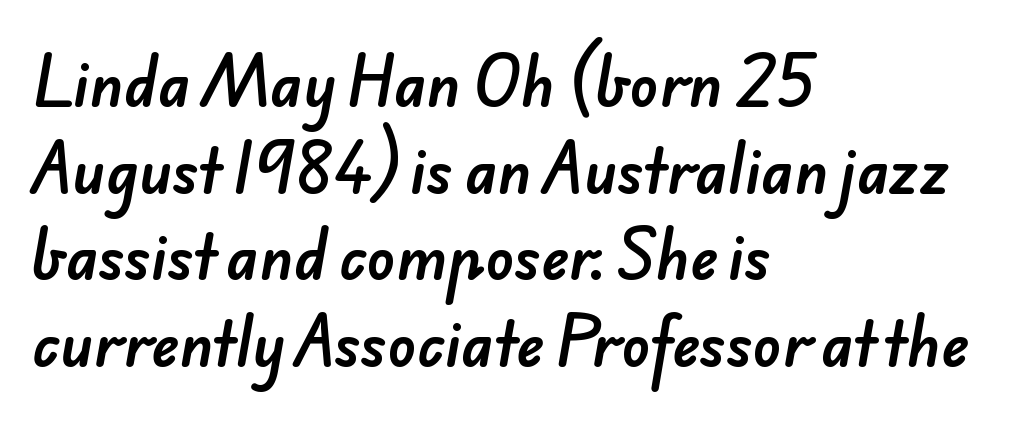
The image shows 59 px sans-serif type; set left-aligned, normal line spacing (1.47x), normal letter spacing, not underlined; low stroke contrast and a small x-height.
